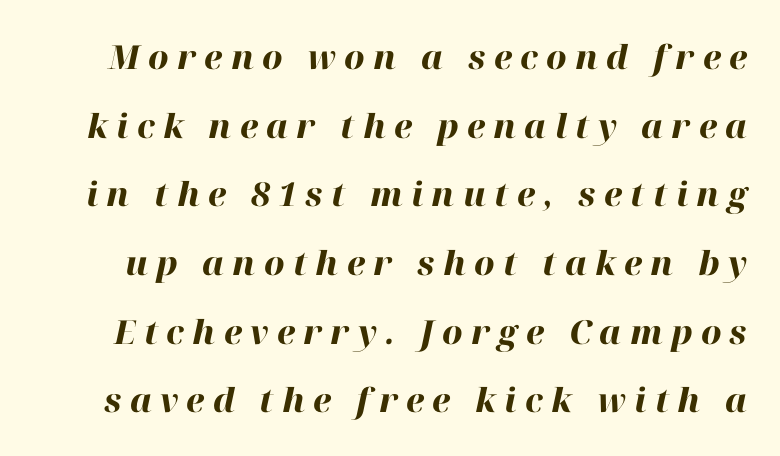
Q: Is the text bold? A: Yes.
Q: Is the text italic (slanted)? A: Yes, it leans right by about 12 degrees.
Q: Is the text underlined? A: No.
Q: Is the spacing between letters normal or unusually wide? A: Unusually wide.
Q: Is the spacing between lines tight, normal or loose? A: Loose.
Q: Width (condensed, normal, or wide)? A: Normal.
Q: Stroke contrast? A: High.
Q: x-height? A: Medium.
Q: Monospaced? A: No.
